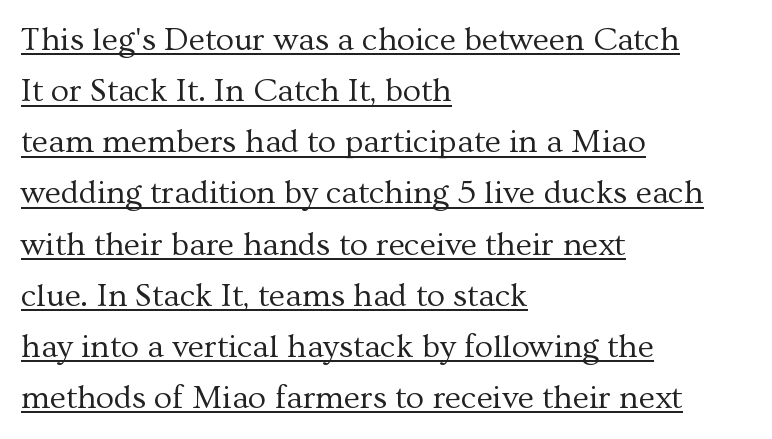
{"serif": "yes", "italic": "no", "bold": "no", "weight": "regular", "width": "normal", "stroke_contrast": "medium", "x_height": "medium", "monospaced": "no", "underline": "yes", "align": "left", "line_spacing": "normal", "line_spacing_ratio": 1.55, "letter_spacing": "normal", "letter_spacing_em": 0.0, "glyph_px": 33}
